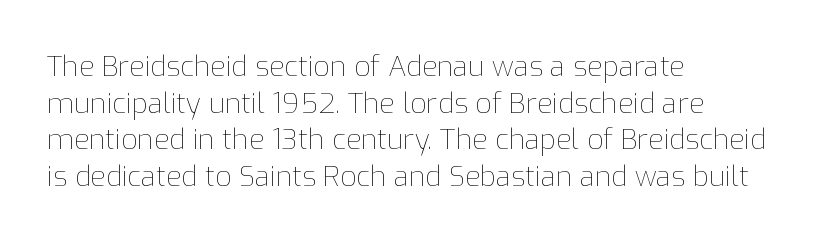
This sample uses plain, unmodified letter spacing. Each stroke keeps to a modest, everyday thickness or less. The string is rendered with underlining switched off. Which margin do the lines hug? The left one — the right edge is uneven.
